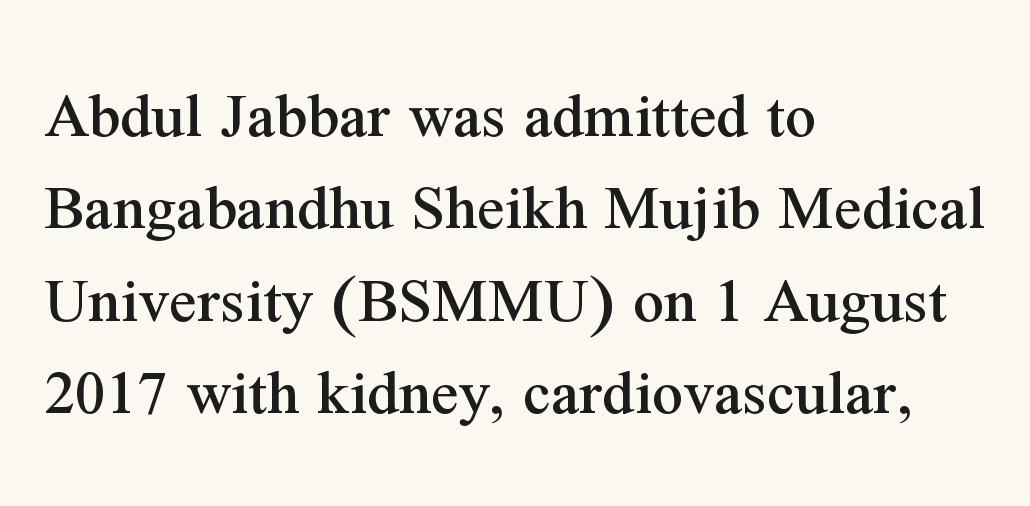
Q: Is the text italic (slanted)? A: No, it is upright.
Q: Is the typeface a serif or a sans-serif typeface? A: Serif.
Q: Is the text underlined? A: No.
Q: How is the paragraph aligned? A: Left-aligned.
Q: Is the spacing between letters normal or unusually wide? A: Normal.
Q: Is the spacing between lines tight, normal or loose? A: Normal.
Q: Width (condensed, normal, or wide)? A: Normal.
Q: Stroke contrast? A: Medium.
Q: x-height? A: Medium.
Q: Monospaced? A: No.
